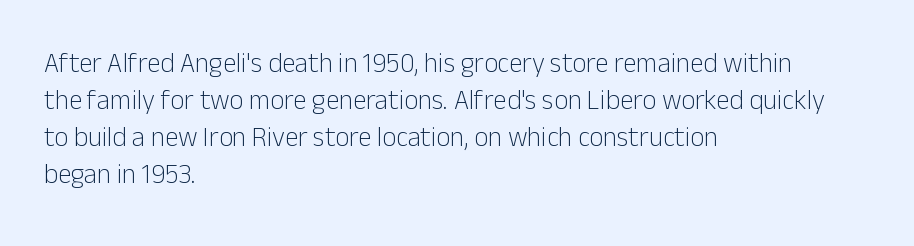
The image shows 27 px text type, upright; set left-aligned, normal line spacing (1.37x), normal letter spacing, not underlined.
